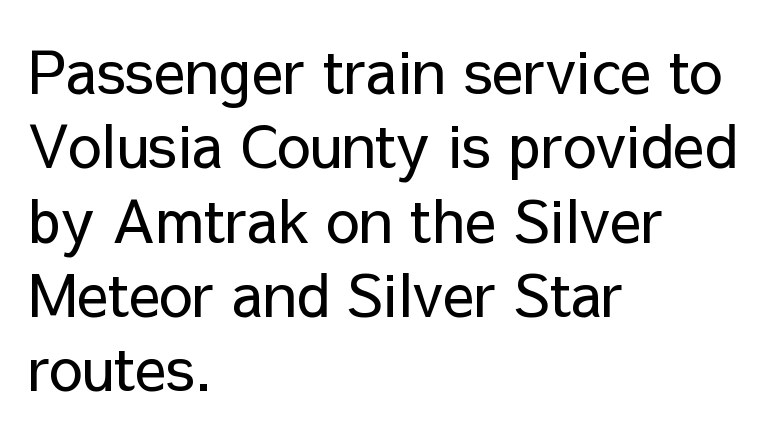
{"serif": "no", "italic": "no", "bold": "no", "weight": "regular", "width": "normal", "stroke_contrast": "low", "x_height": "medium", "monospaced": "no", "underline": "no", "align": "left", "line_spacing": "normal", "line_spacing_ratio": 1.26, "letter_spacing": "normal", "letter_spacing_em": 0.0, "glyph_px": 59}
